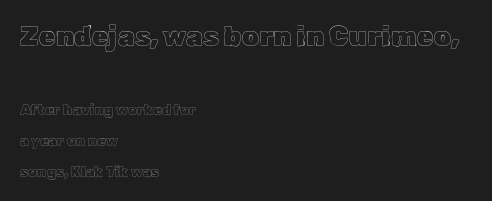
The image shows 27 px text type, upright; set left-aligned, loose line spacing (2.2x), normal letter spacing, not underlined; the first (top) block is 1.93x larger.
